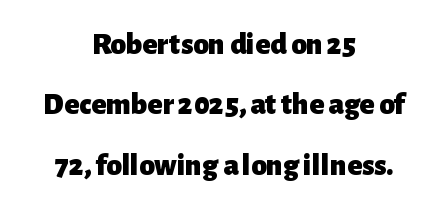
The image shows 31 px heavy sans-serif type, upright; set centered, loose line spacing (1.95x), normal letter spacing, not underlined; low stroke contrast and a medium x-height.
